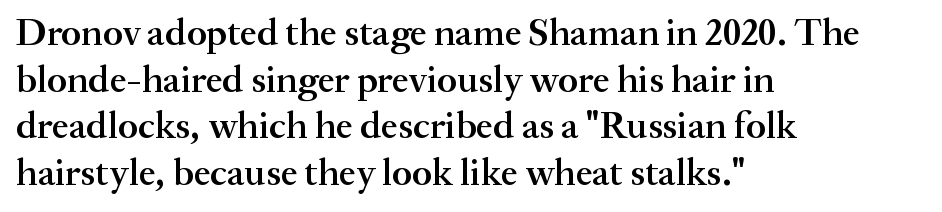
Q: Is the text bold? A: Semi-bold.
Q: Is the text italic (slanted)? A: No, it is upright.
Q: Is the typeface a serif or a sans-serif typeface? A: Serif.
Q: Is the text underlined? A: No.
Q: How is the paragraph aligned? A: Left-aligned.
Q: Is the spacing between letters normal or unusually wide? A: Normal.
Q: Width (condensed, normal, or wide)? A: Normal.
Q: Stroke contrast? A: Medium.
Q: x-height? A: Small.
Q: Monospaced? A: No.
